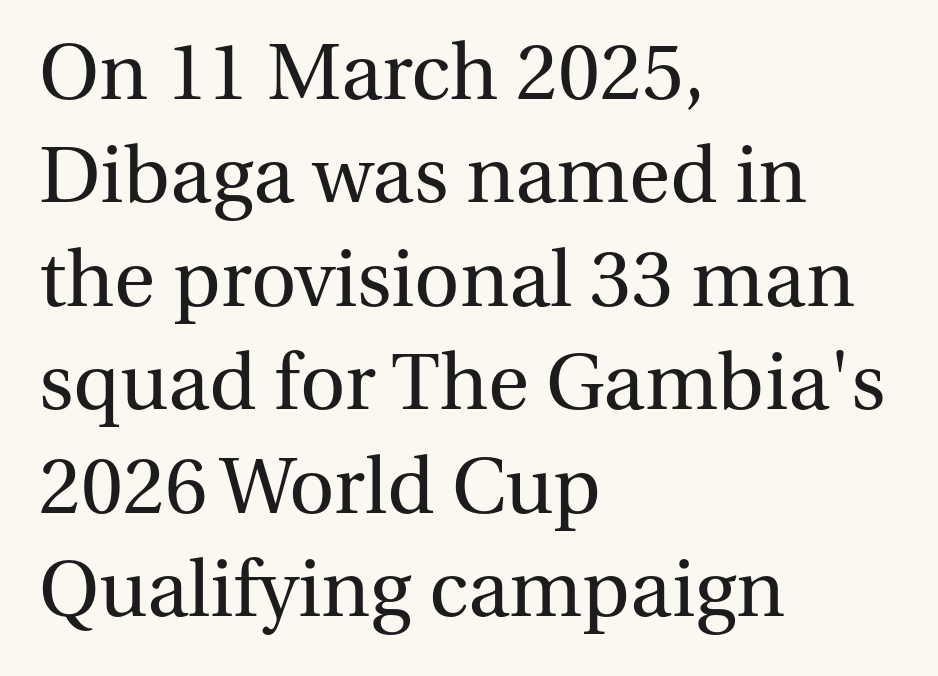
A typesetter would mark this as roman, not italic. Old-style or modern, the face here clearly has serifs. Plain, unruled lines of type. Varying glyph widths throughout — classic text-font behaviour. Regular leading.
